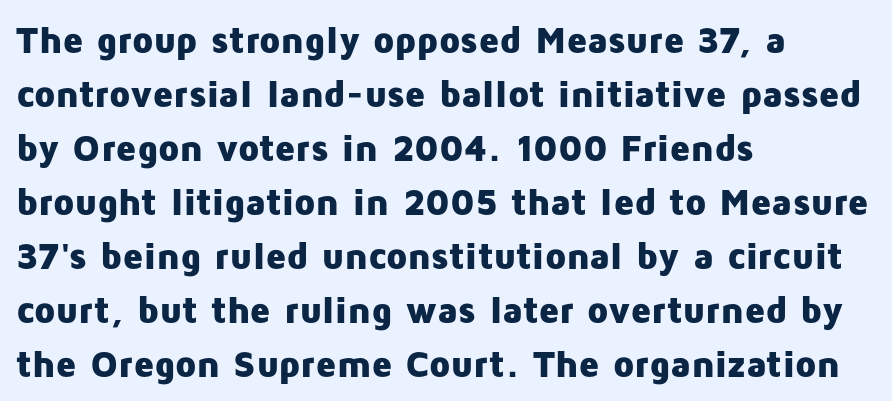
Q: Is the text bold? A: Yes.
Q: Is the text italic (slanted)? A: No, it is upright.
Q: Is the typeface a serif or a sans-serif typeface? A: Sans-serif.
Q: Is the text underlined? A: No.
Q: How is the paragraph aligned? A: Left-aligned.
Q: Is the spacing between letters normal or unusually wide? A: Normal.
Q: Is the spacing between lines tight, normal or loose? A: Normal.
Q: Width (condensed, normal, or wide)? A: Normal.
Q: Stroke contrast? A: Low.
Q: x-height? A: Medium.
Q: Monospaced? A: No.
